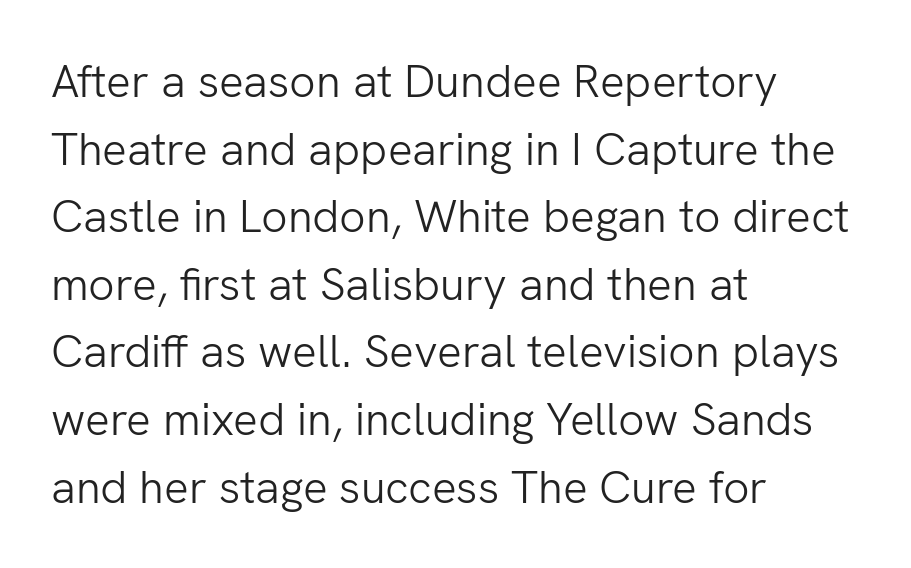
{"serif": "no", "italic": "no", "bold": "no", "weight": "light", "width": "normal", "stroke_contrast": "low", "x_height": "medium", "monospaced": "no", "underline": "no", "align": "left", "line_spacing": "normal", "line_spacing_ratio": 1.47, "letter_spacing": "normal", "letter_spacing_em": 0.0, "glyph_px": 46}
